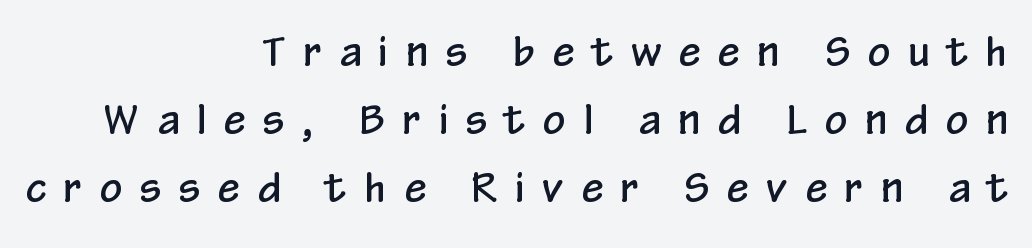
{"serif": "no", "italic": "no", "width": "condensed", "stroke_contrast": "low", "x_height": "medium", "monospaced": "no", "underline": "no", "align": "right", "line_spacing_ratio": 1.75, "letter_spacing": "wide", "letter_spacing_em": 0.47, "glyph_px": 39}
